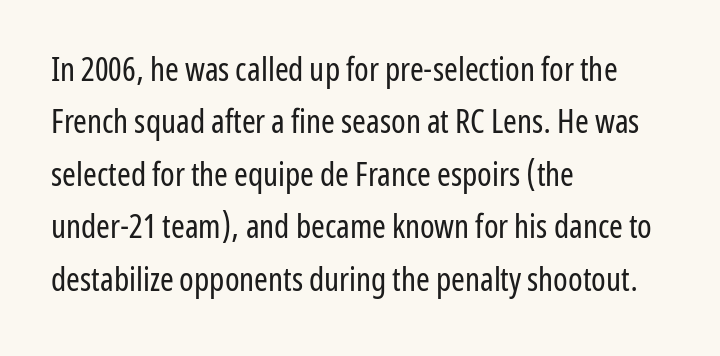
Q: Is the text bold? A: No.
Q: Is the text italic (slanted)? A: No, it is upright.
Q: Is the typeface a serif or a sans-serif typeface? A: Sans-serif.
Q: Is the text underlined? A: No.
Q: How is the paragraph aligned? A: Left-aligned.
Q: Is the spacing between letters normal or unusually wide? A: Normal.
Q: Is the spacing between lines tight, normal or loose? A: Normal.
Q: Width (condensed, normal, or wide)? A: Condensed.
Q: Stroke contrast? A: Low.
Q: x-height? A: Medium.
Q: Monospaced? A: No.
